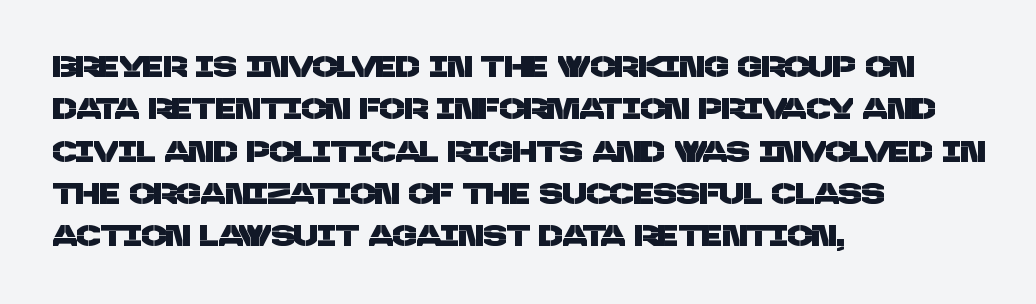
Proportional: the letters do not fall into vertical columns. Does extra space separate the letters? No, they use regular spacing. In CSS terms this would be text-align: left. Type without underlining.
